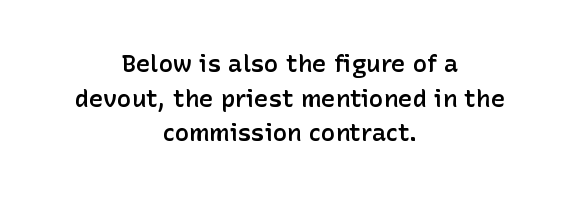
Q: Is the text bold? A: Semi-bold.
Q: Is the text italic (slanted)? A: No, it is upright.
Q: Is the text underlined? A: No.
Q: How is the paragraph aligned? A: Centered.
Q: Is the spacing between letters normal or unusually wide? A: Normal.
Q: Is the spacing between lines tight, normal or loose? A: Normal.
